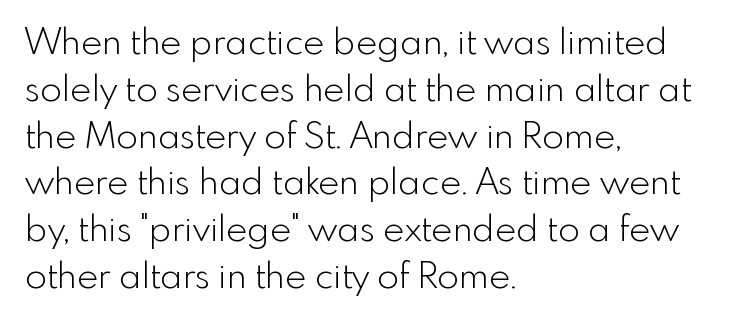
{"serif": "no", "italic": "no", "bold": "no", "weight": "light", "width": "normal", "x_height": "small", "monospaced": "no", "underline": "no", "align": "left", "line_spacing": "normal", "line_spacing_ratio": 1.3, "letter_spacing": "normal", "letter_spacing_em": 0.0, "glyph_px": 36}
